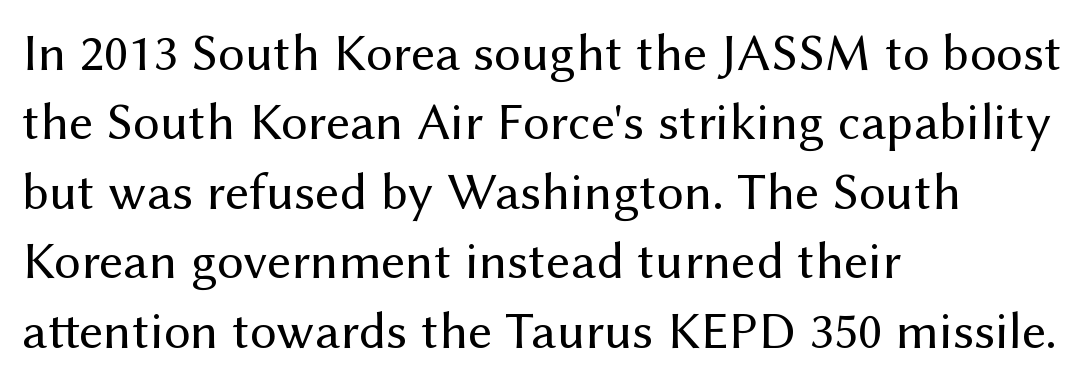
Upright lettering throughout. Stroke thickness stays within the range of a standard reading face or lighter. The face used here is a sans, in the tradition of grotesques and geometrics. This rendering features lettering with no underline. The paragraph shown leans on its left margin. The space between consecutive lines is moderate.
